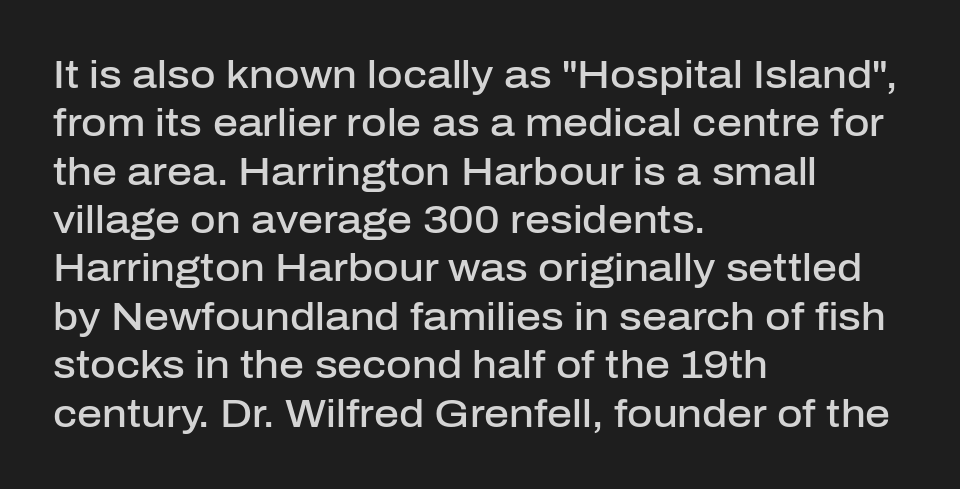
Q: Is the text bold? A: Semi-bold.
Q: Is the text italic (slanted)? A: No, it is upright.
Q: Is the typeface a serif or a sans-serif typeface? A: Sans-serif.
Q: Is the text underlined? A: No.
Q: How is the paragraph aligned? A: Left-aligned.
Q: Is the spacing between letters normal or unusually wide? A: Normal.
Q: Width (condensed, normal, or wide)? A: Normal.
Q: Stroke contrast? A: Low.
Q: x-height? A: Medium.
Q: Monospaced? A: No.
